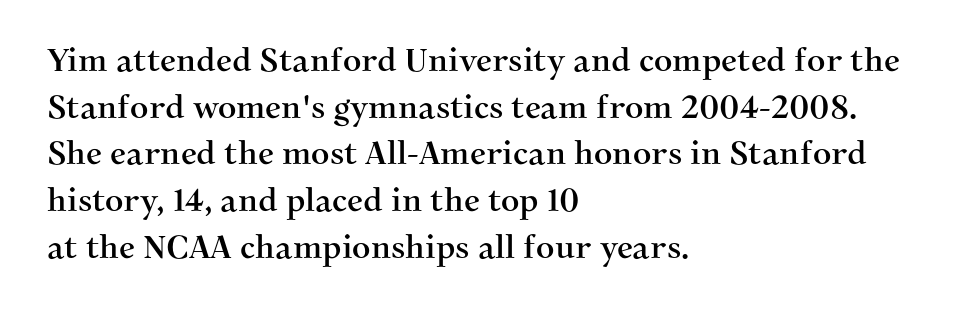
Q: Is the text italic (slanted)? A: No, it is upright.
Q: Is the typeface a serif or a sans-serif typeface? A: Serif.
Q: Is the text underlined? A: No.
Q: How is the paragraph aligned? A: Left-aligned.
Q: Is the spacing between letters normal or unusually wide? A: Normal.
Q: Is the spacing between lines tight, normal or loose? A: Normal.
Q: Width (condensed, normal, or wide)? A: Normal.
Q: Stroke contrast? A: Medium.
Q: x-height? A: Medium.
Q: Monospaced? A: No.
